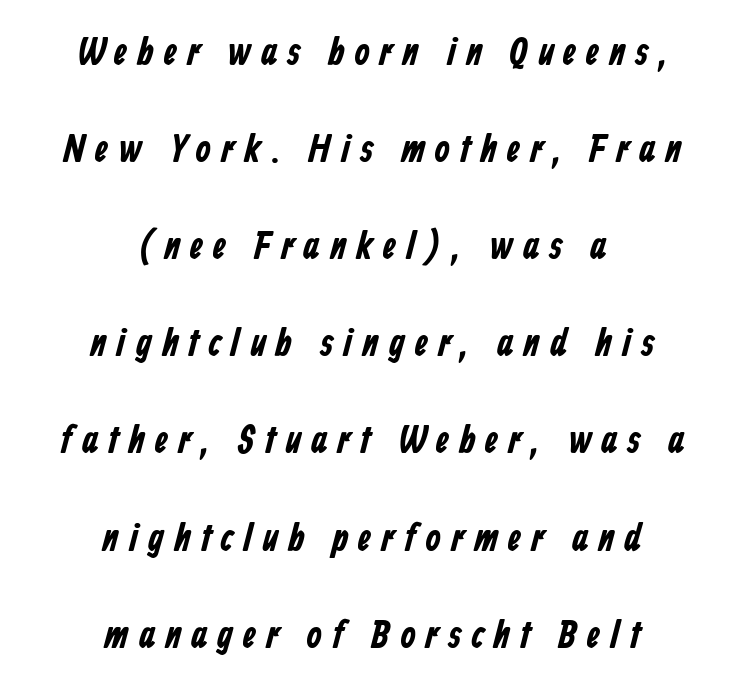
{"serif": "no", "bold": "yes", "weight": "bold", "width": "condensed", "stroke_contrast": "low", "x_height": "medium", "monospaced": "no", "underline": "no", "align": "center", "line_spacing": "loose", "line_spacing_ratio": 2.49, "letter_spacing": "wide", "letter_spacing_em": 0.26, "glyph_px": 39}
